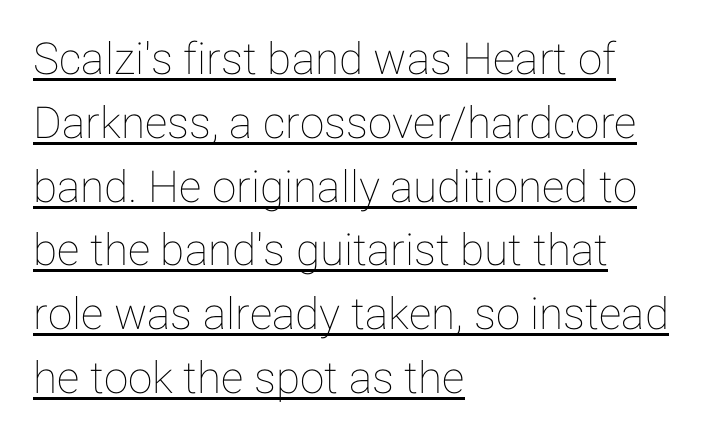
{"italic": "no", "width": "normal", "stroke_contrast": "low", "x_height": "medium", "monospaced": "no", "underline": "yes", "align": "left", "line_spacing": "normal", "line_spacing_ratio": 1.45, "letter_spacing": "normal", "letter_spacing_em": 0.0, "glyph_px": 44}
